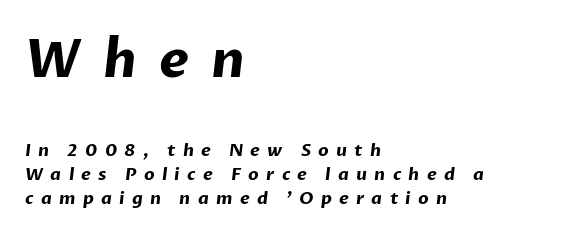
Emphasis by weight is at full strength: bold. Proportional: the letters do not fall into vertical columns. Does the leading feel generous? No, just average. Scale decreases going downward across the two blocks. The strip under each line holds only bare page.
